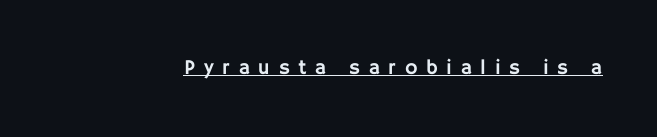
Q: Is the text italic (slanted)? A: No, it is upright.
Q: Is the text underlined? A: Yes.
Q: Is the spacing between letters normal or unusually wide? A: Unusually wide.
